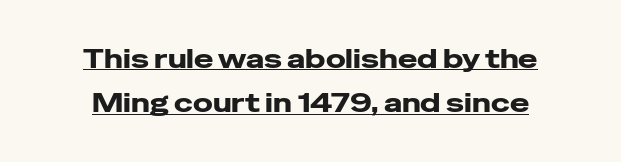
Q: Is the text bold? A: Yes.
Q: Is the text italic (slanted)? A: No, it is upright.
Q: Is the text underlined? A: Yes.
Q: How is the paragraph aligned? A: Centered.
Q: Is the spacing between letters normal or unusually wide? A: Normal.
